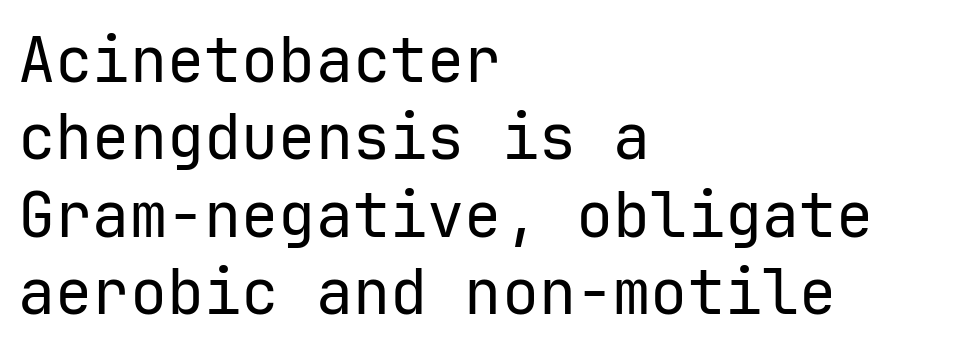
{"serif": "no", "italic": "no", "bold": "no", "weight": "regular", "width": "normal", "stroke_contrast": "low", "x_height": "medium", "monospaced": "yes", "underline": "no", "align": "left", "line_spacing": "normal", "line_spacing_ratio": 1.25, "letter_spacing": "normal", "letter_spacing_em": 0.0, "glyph_px": 62}
